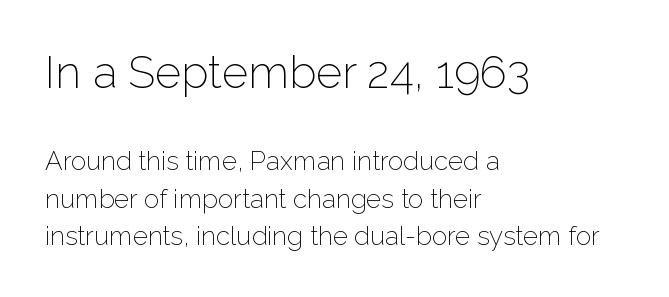
The image shows 45 px light sans-serif type, upright; set left-aligned, normal line spacing (1.43x), normal letter spacing, not underlined; the first (top) block is 1.73x larger; low stroke contrast and a medium x-height.
